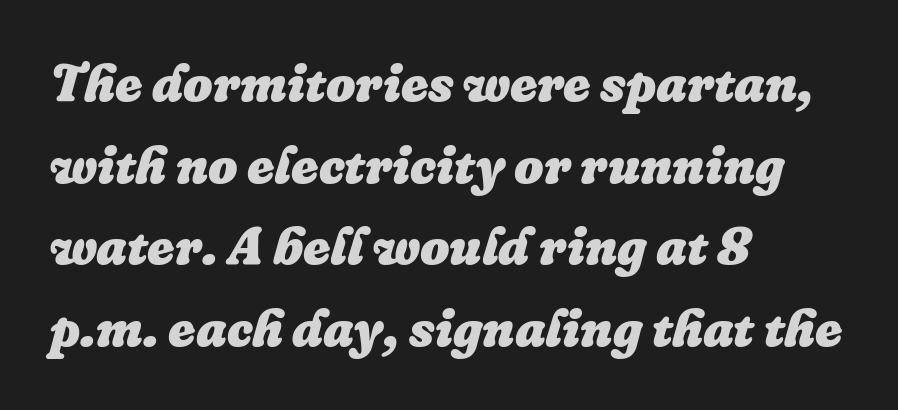
Q: Is the text bold? A: Yes.
Q: Is the text italic (slanted)? A: Yes, it leans right by about 16 degrees.
Q: Is the text underlined? A: No.
Q: How is the paragraph aligned? A: Left-aligned.
Q: Is the spacing between letters normal or unusually wide? A: Normal.
Q: Is the spacing between lines tight, normal or loose? A: Normal.
Q: Width (condensed, normal, or wide)? A: Normal.
Q: Stroke contrast? A: Low.
Q: x-height? A: Medium.
Q: Monospaced? A: No.
